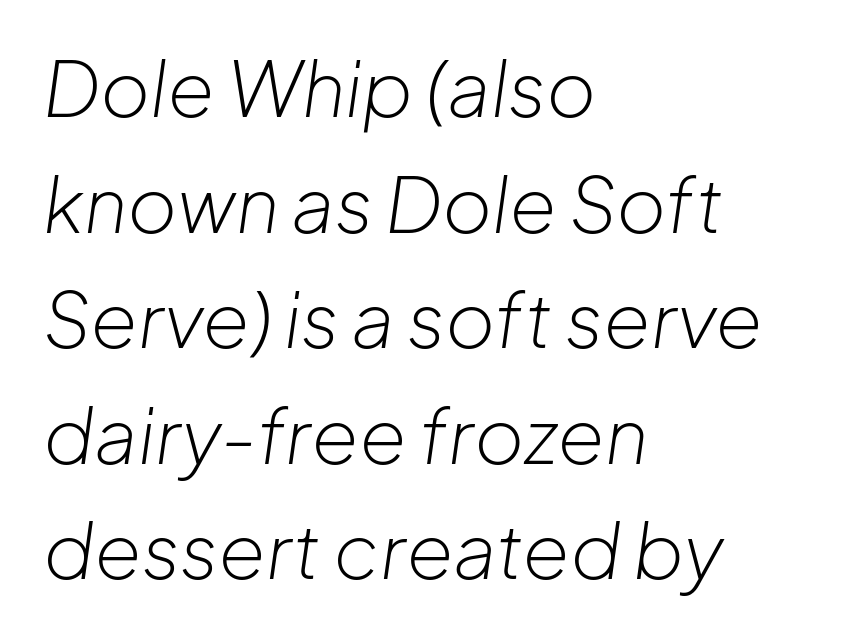
Q: Is the text bold? A: No.
Q: Is the text italic (slanted)? A: Yes, it leans right by about 8 degrees.
Q: Is the text underlined? A: No.
Q: How is the paragraph aligned? A: Left-aligned.
Q: Is the spacing between letters normal or unusually wide? A: Normal.
Q: Is the spacing between lines tight, normal or loose? A: Normal.
Q: Width (condensed, normal, or wide)? A: Normal.
Q: Stroke contrast? A: Low.
Q: x-height? A: Medium.
Q: Monospaced? A: No.
